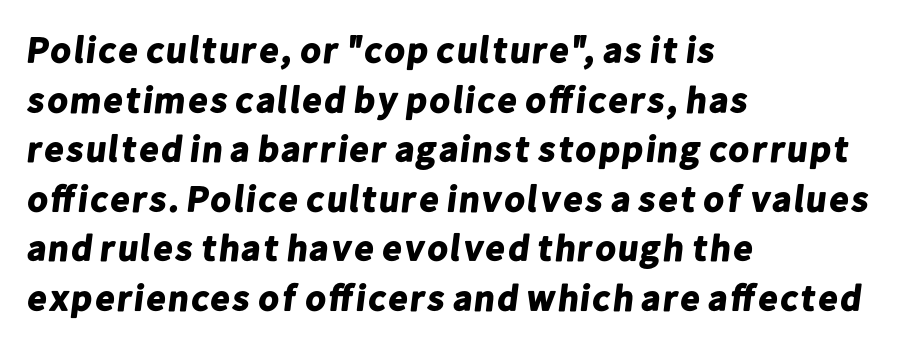
{"serif": "no", "bold": "yes", "weight": "bold", "width": "normal", "stroke_contrast": "low", "x_height": "medium", "monospaced": "no", "underline": "no", "align": "left", "line_spacing": "normal", "line_spacing_ratio": 1.34, "letter_spacing": "normal", "letter_spacing_em": 0.0, "glyph_px": 37}
